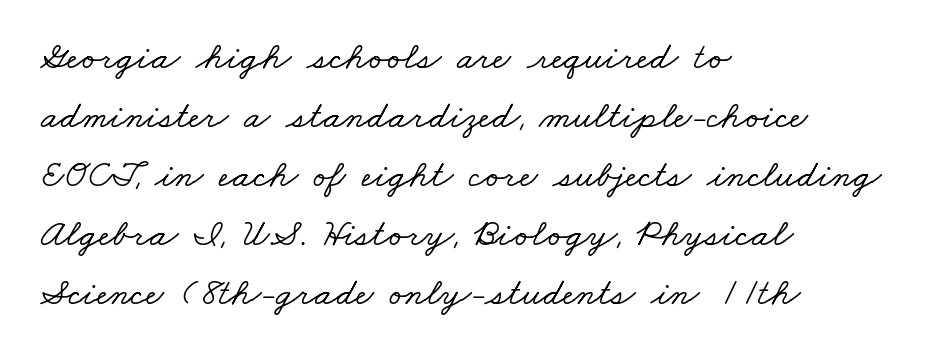
{"serif": "yes", "width": "wide", "stroke_contrast": "low", "x_height": "small", "monospaced": "no", "underline": "no", "align": "left", "line_spacing": "normal", "line_spacing_ratio": 1.51, "letter_spacing": "normal", "letter_spacing_em": 0.0, "glyph_px": 39}
